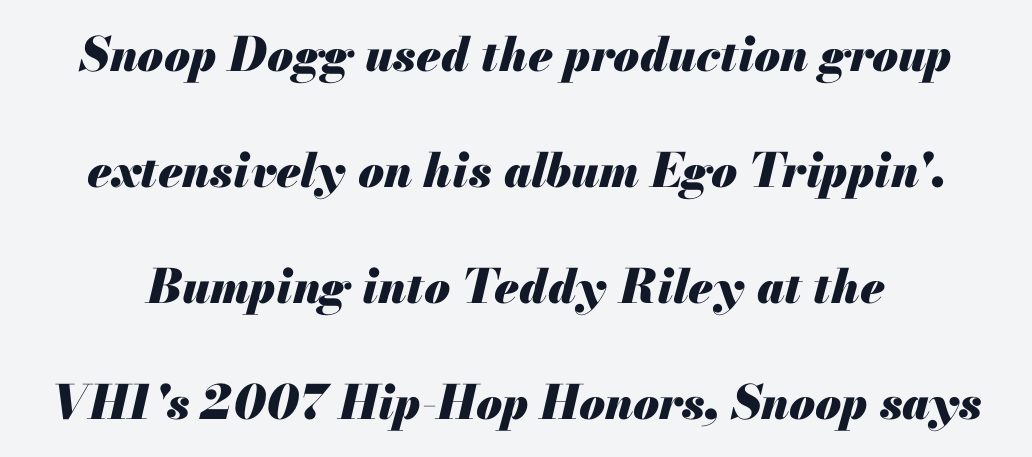
{"italic": "yes", "lean": "right", "slant_degrees": 13, "bold": "yes", "weight": "heavy", "width": "normal", "stroke_contrast": "medium", "x_height": "small", "monospaced": "no", "underline": "no", "line_spacing": "loose", "line_spacing_ratio": 2.47, "letter_spacing": "normal", "letter_spacing_em": 0.0, "glyph_px": 47}
